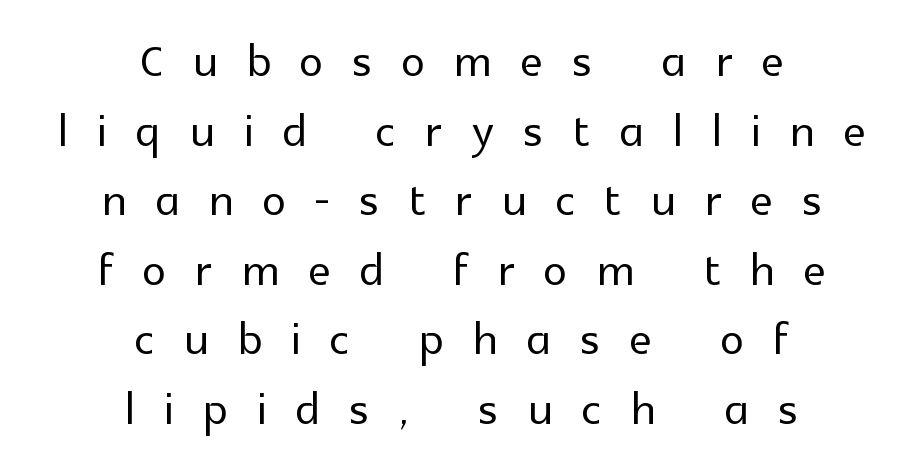
{"serif": "no", "italic": "no", "width": "normal", "x_height": "medium", "monospaced": "no", "underline": "no", "align": "center", "line_spacing_ratio": 1.16, "letter_spacing": "wide", "letter_spacing_em": 0.49, "glyph_px": 60}
